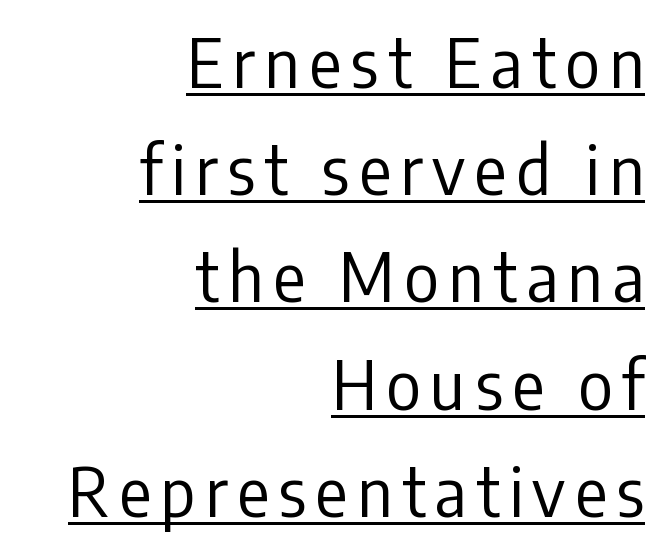
{"serif": "no", "italic": "no", "bold": "no", "weight": "regular", "width": "condensed", "stroke_contrast": "low", "x_height": "medium", "monospaced": "no", "underline": "yes", "align": "right", "line_spacing": "normal", "line_spacing_ratio": 1.6, "glyph_px": 67}
